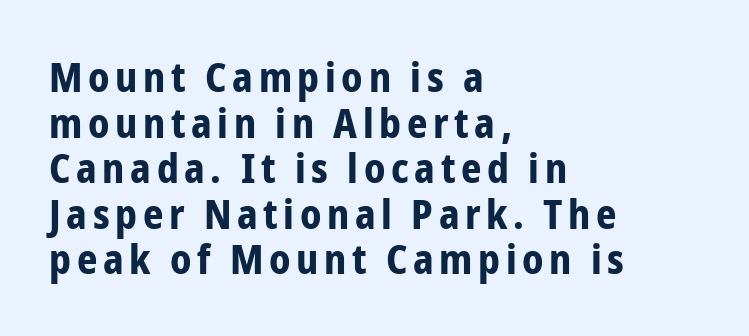
The typography opts for an upright posture over an oblique one. Nothing sits at the stroke ends, so this counts as sans-serif. These lines are set flush left with a ragged right edge. Does the weight exceed regular? Yes, all the way to bold. The vertical gap from one line to the next is small.
